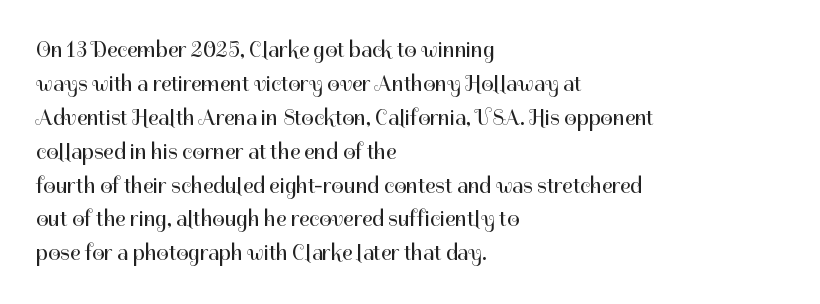
These lines stack with their left ends in a neat column. Any mark beneath the type? The region is blank. Short note: letters normally spaced. The type sits square on the baseline with zero lean.
